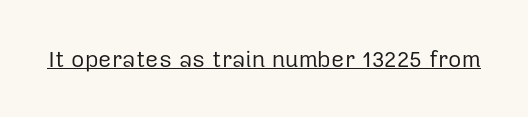
The image shows 23 px text type, upright; set normal letter spacing, underlined.
